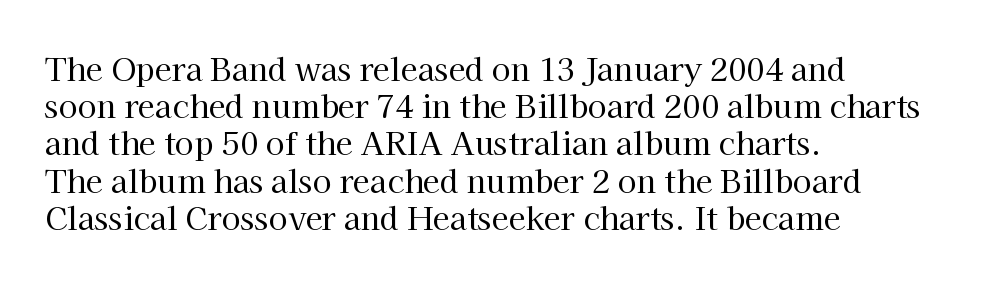
Q: Is the text bold? A: No.
Q: Is the text italic (slanted)? A: No, it is upright.
Q: Is the typeface a serif or a sans-serif typeface? A: Serif.
Q: Is the text underlined? A: No.
Q: How is the paragraph aligned? A: Left-aligned.
Q: Is the spacing between letters normal or unusually wide? A: Normal.
Q: Width (condensed, normal, or wide)? A: Normal.
Q: Stroke contrast? A: High.
Q: x-height? A: Medium.
Q: Monospaced? A: No.
